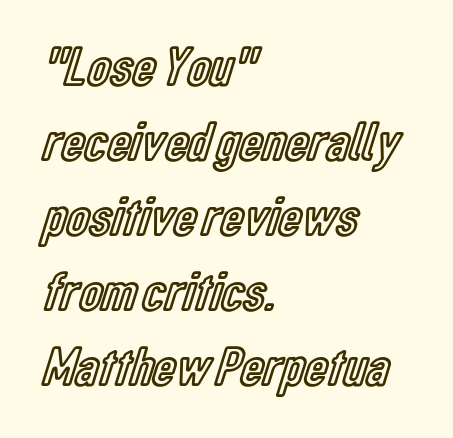
Q: Is the text italic (slanted)? A: Yes.
Q: Is the text underlined? A: No.
Q: How is the paragraph aligned? A: Left-aligned.
Q: Is the spacing between letters normal or unusually wide? A: Normal.
Q: Is the spacing between lines tight, normal or loose? A: Normal.
Q: Width (condensed, normal, or wide)? A: Condensed.
Q: x-height? A: Medium.
Q: Monospaced? A: No.
